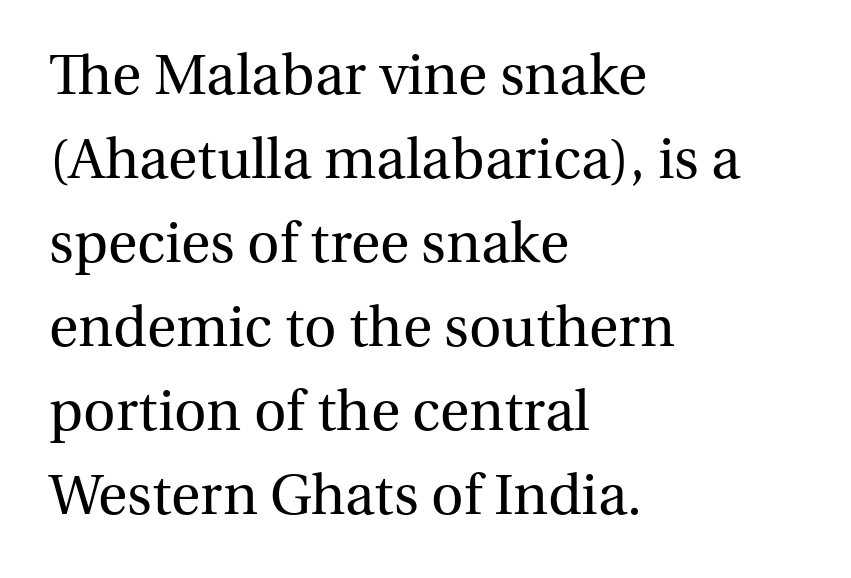
The image shows 60 px regular-weight serif type, upright; set left-aligned, normal line spacing (1.4x), normal letter spacing, not underlined; medium stroke contrast and a medium x-height.
